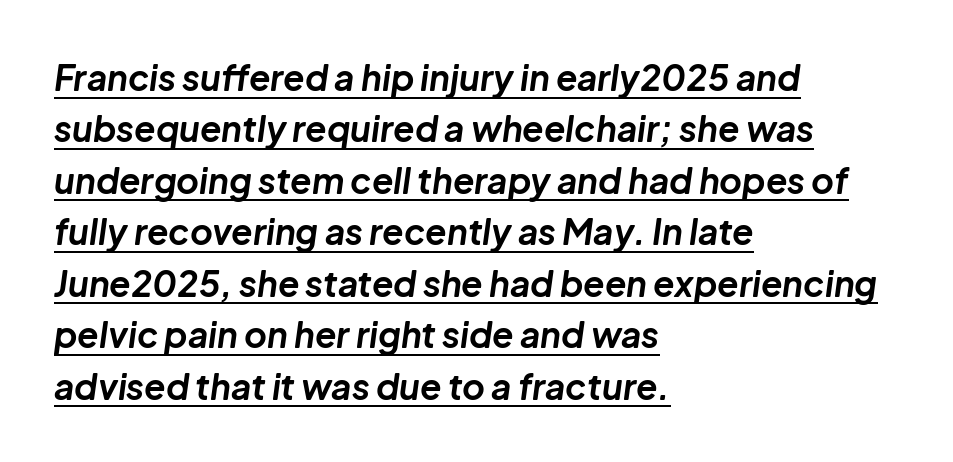
Q: Is the text bold? A: Yes.
Q: Is the text italic (slanted)? A: Yes, it leans right by about 8 degrees.
Q: Is the text underlined? A: Yes.
Q: How is the paragraph aligned? A: Left-aligned.
Q: Is the spacing between letters normal or unusually wide? A: Normal.
Q: Is the spacing between lines tight, normal or loose? A: Normal.
Q: Width (condensed, normal, or wide)? A: Normal.
Q: Stroke contrast? A: Low.
Q: x-height? A: Medium.
Q: Monospaced? A: No.
